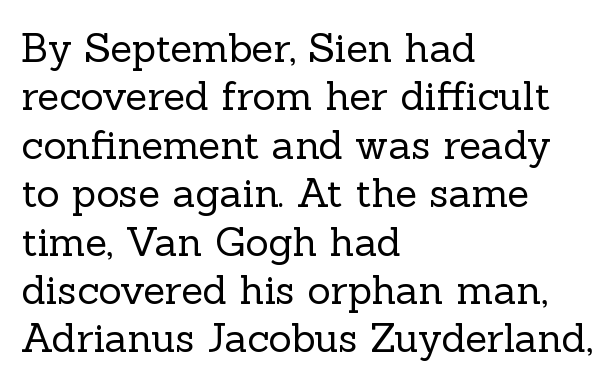
The image shows 40 px regular-weight serif type, upright; set left-aligned, line spacing 1.21x, normal letter spacing, not underlined; a medium x-height.
